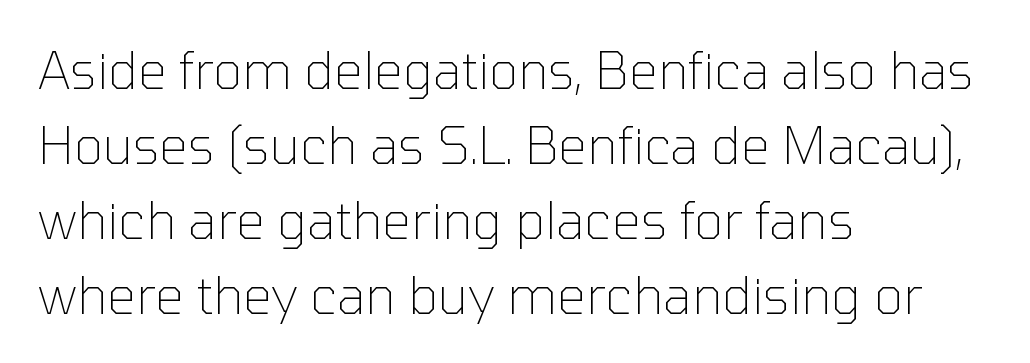
Q: Is the text bold? A: No.
Q: Is the text italic (slanted)? A: No, it is upright.
Q: Is the typeface a serif or a sans-serif typeface? A: Sans-serif.
Q: Is the text underlined? A: No.
Q: How is the paragraph aligned? A: Left-aligned.
Q: Is the spacing between letters normal or unusually wide? A: Normal.
Q: Is the spacing between lines tight, normal or loose? A: Normal.
Q: Width (condensed, normal, or wide)? A: Normal.
Q: Stroke contrast? A: Low.
Q: x-height? A: Medium.
Q: Monospaced? A: No.
